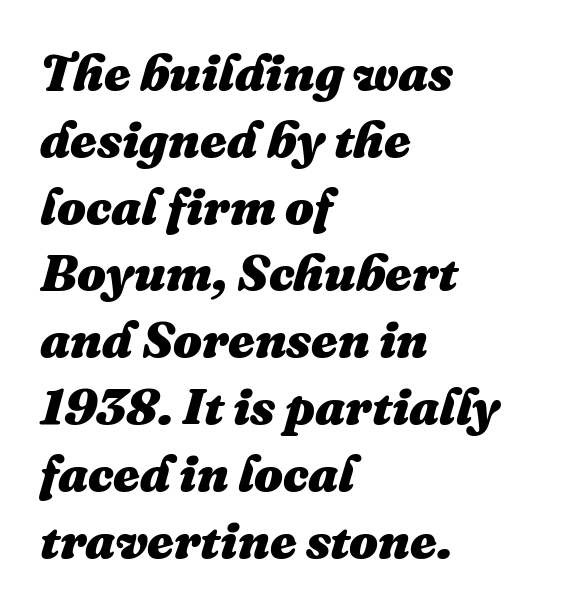
The foot of each line stays bare and open. The sample has been set heavy, in full bold. The paragraph has a hard left edge and a soft right edge. No extra tracking has been applied to these lines. Slanted lettering throughout. Spacing verdict: proportional, widths tailored to each character.
